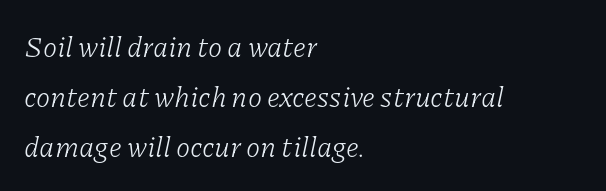
{"serif": "yes", "italic": "yes", "lean": "right", "slant_degrees": 11, "bold": "no", "weight": "light", "width": "normal", "stroke_contrast": "low", "x_height": "medium", "monospaced": "no", "underline": "no", "align": "left", "line_spacing_ratio": 1.73, "letter_spacing": "normal", "letter_spacing_em": 0.0, "glyph_px": 29}
